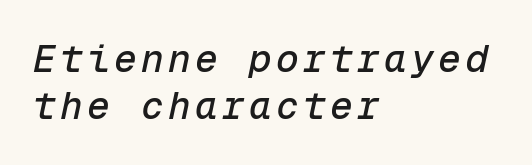
{"italic": "yes", "lean": "right", "slant_degrees": 12, "width": "normal", "stroke_contrast": "low", "x_height": "medium", "monospaced": "yes", "underline": "no", "align": "left", "line_spacing_ratio": 1.24, "glyph_px": 38}
